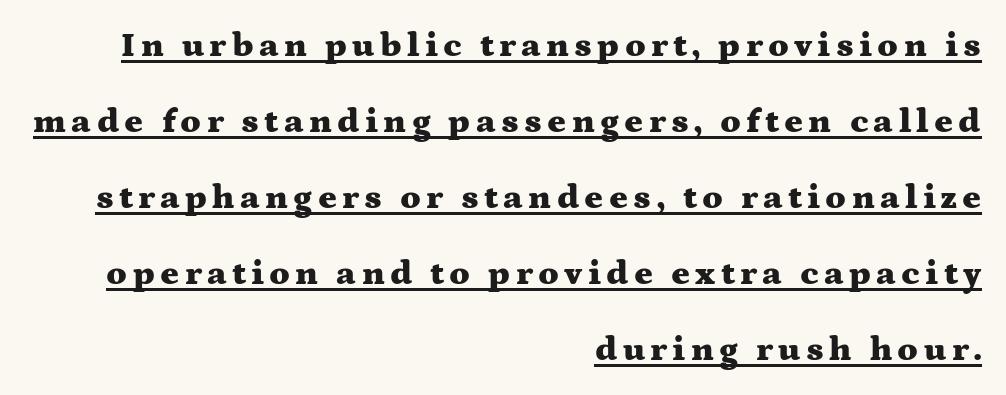
The image shows 35 px heavy, wide serif type, upright; set right-aligned, loose line spacing (2.17x), underlined; medium stroke contrast and a medium x-height.
